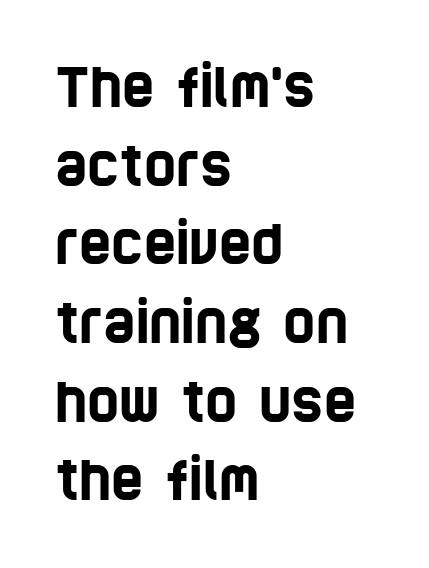
The rendering shows plain stroke endings on the letterforms — a sans-serif design. Successive baselines arrive at the customary interval. These lines stack with their left ends in a neat column. Any mark beneath the type? The region is blank. Caption: standard tracking, unaltered.
